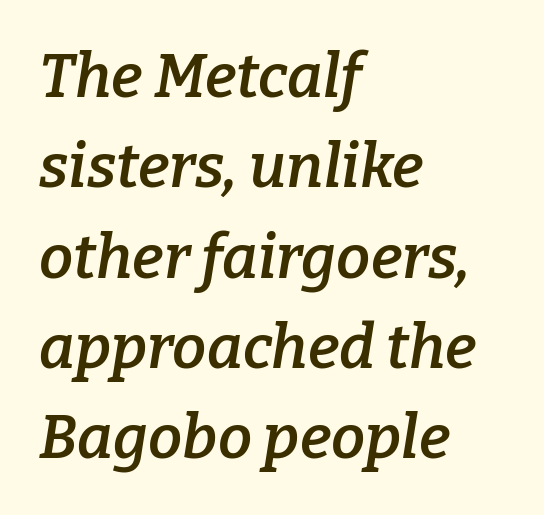
Characters follow at the spacing the type designer built in. This sample is left-justified, so line endings fall wherever the words run out. Letters rest on an invisible, unmarked baseline. The lines sit at an ordinary, default distance from one another.
